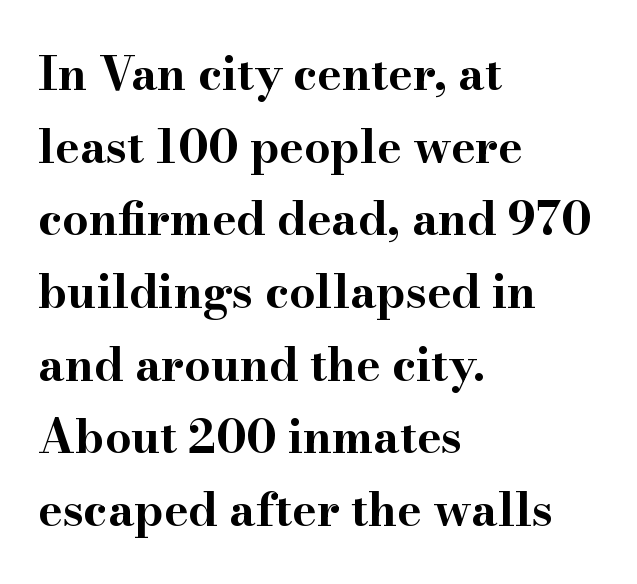
The image shows 46 px bold, wide serif type, upright; set left-aligned, normal line spacing (1.58x), normal letter spacing, not underlined; high stroke contrast and a small x-height.
